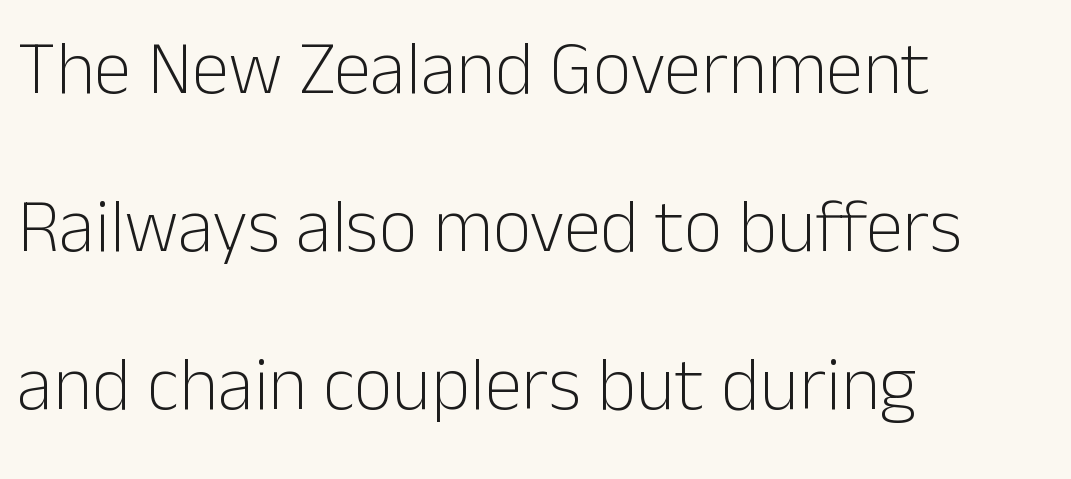
{"serif": "no", "italic": "no", "bold": "no", "weight": "light", "width": "normal", "stroke_contrast": "low", "x_height": "medium", "monospaced": "no", "underline": "no", "align": "left", "line_spacing": "loose", "line_spacing_ratio": 2.11, "letter_spacing": "normal", "letter_spacing_em": 0.0, "glyph_px": 75}
